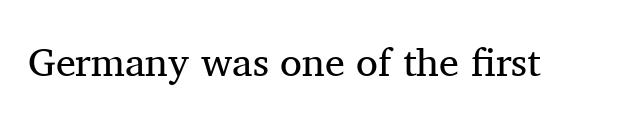
Is this a fixed-width face? No — the glyphs have proportional, varying widths. Is there any slant? The stems are plumb. No extra tracking has been applied to these lines. The characters are drawn with everyday or finer stroke widths. Unlike a clean sans, this face finishes its strokes with serifs. Beneath every word, the page is bare.
